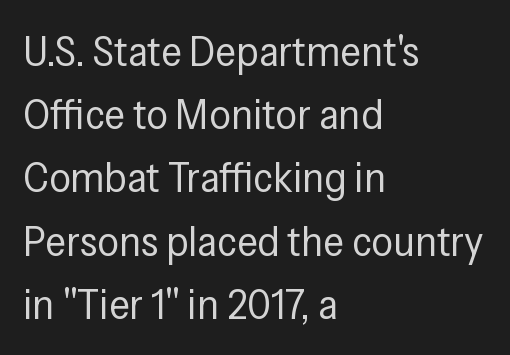
Clear beneath every line of the passage. Typographically, this falls in the sans-serif category. Does extra space separate the letters? No, they use regular spacing. Does the leading feel generous? No, just average. The cut favours lightness, reaching ordinary text weight at its darkest. The letters stand upright; this is a roman face.
